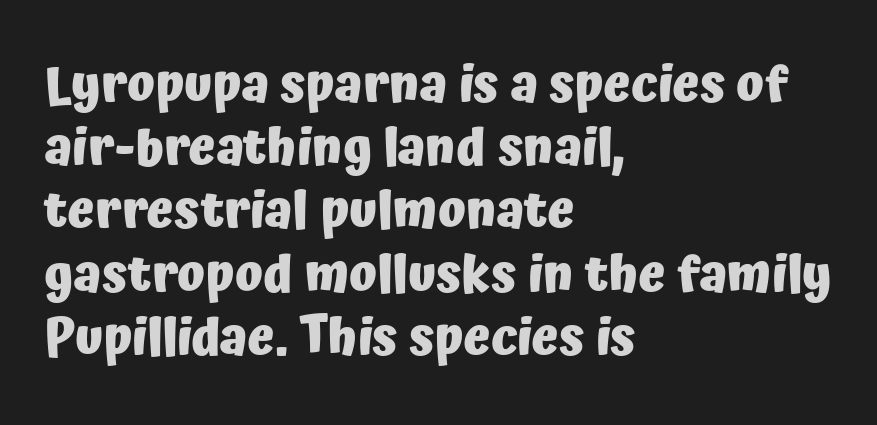
Each letter's strokes conclude bluntly, with no projecting serifs. Heavy-handed strokes throughout: this text is bold. The passage shown is not underscored anywhere. This is roman type, the default non-slanted kind.
